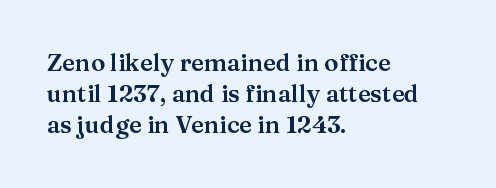
Q: Is the text italic (slanted)? A: No, it is upright.
Q: Is the text underlined? A: No.
Q: How is the paragraph aligned? A: Left-aligned.
Q: Is the spacing between letters normal or unusually wide? A: Normal.
Q: Is the spacing between lines tight, normal or loose? A: Normal.
